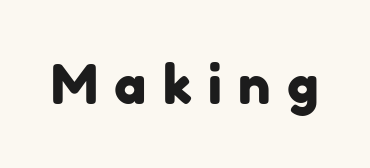
The image shows 54 px sans-serif type; set unusually wide letter spacing (+0.3 em), not underlined; low stroke contrast and a medium x-height.
